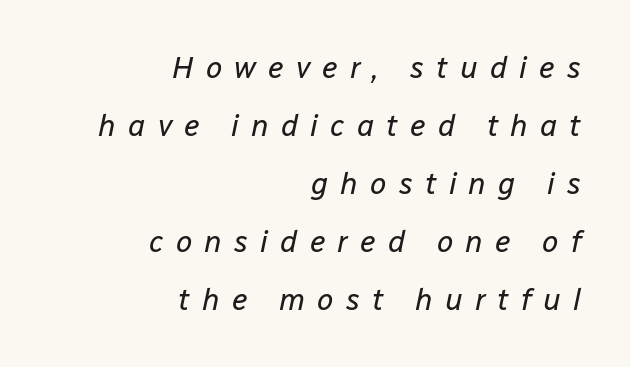
Q: Is the text bold? A: No.
Q: Is the text italic (slanted)? A: Yes, it leans right by about 12 degrees.
Q: Is the text underlined? A: No.
Q: How is the paragraph aligned? A: Right-aligned.
Q: Is the spacing between letters normal or unusually wide? A: Unusually wide.
Q: Is the spacing between lines tight, normal or loose? A: Loose.
Q: Width (condensed, normal, or wide)? A: Normal.
Q: Stroke contrast? A: Low.
Q: x-height? A: Medium.
Q: Monospaced? A: No.
